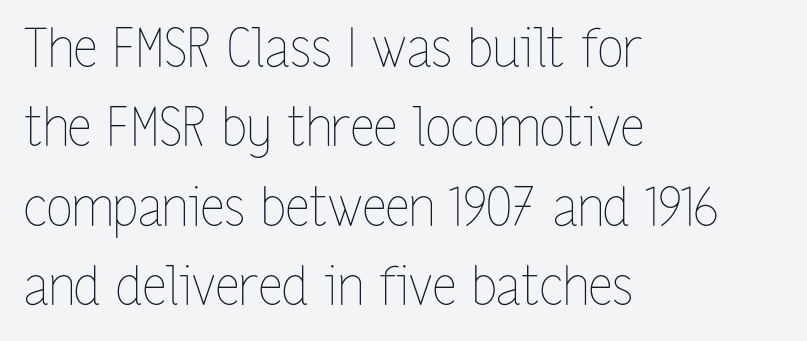
The image shows 53 px thin, condensed type, upright; set left-aligned, normal line spacing (1.5x), normal letter spacing, not underlined; low stroke contrast and a medium x-height.
